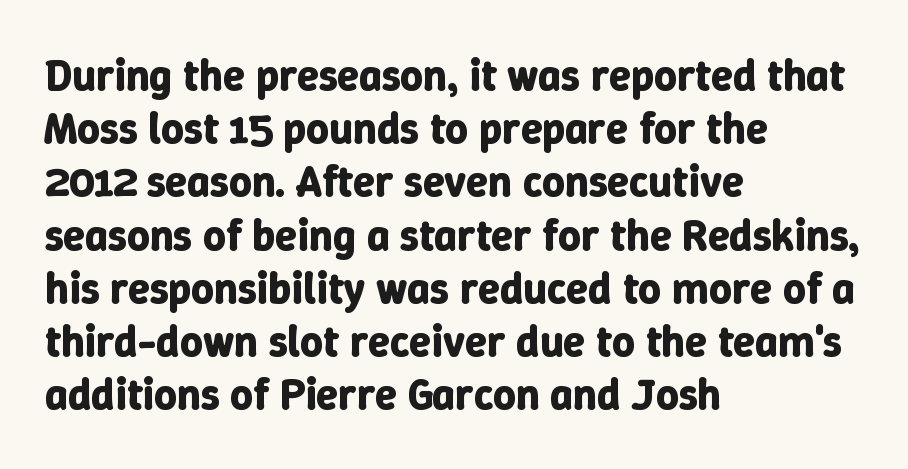
The image shows 44 px bold type, upright; set left-aligned, line spacing 1.21x, normal letter spacing, not underlined; low stroke contrast and a medium x-height.
